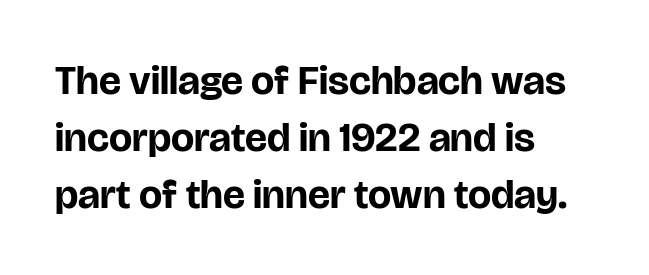
{"serif": "no", "italic": "no", "bold": "yes", "weight": "bold", "width": "normal", "stroke_contrast": "low", "x_height": "large", "monospaced": "no", "underline": "no", "align": "left", "line_spacing": "normal", "line_spacing_ratio": 1.39, "letter_spacing": "normal", "letter_spacing_em": 0.0, "glyph_px": 41}
